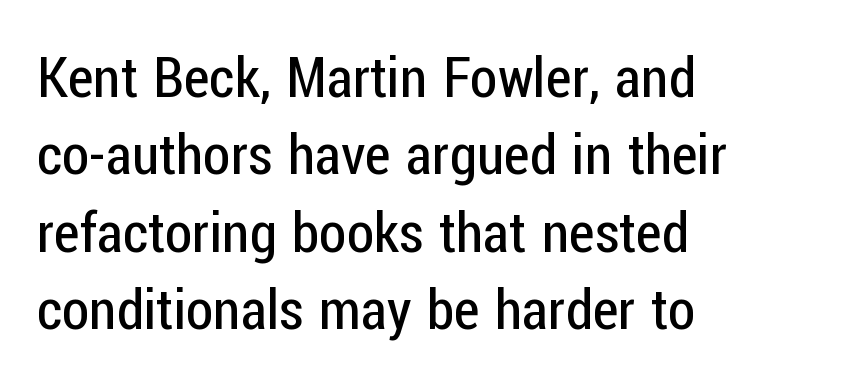
Q: Is the text bold? A: No.
Q: Is the text italic (slanted)? A: No, it is upright.
Q: Is the typeface a serif or a sans-serif typeface? A: Sans-serif.
Q: Is the text underlined? A: No.
Q: How is the paragraph aligned? A: Left-aligned.
Q: Is the spacing between letters normal or unusually wide? A: Normal.
Q: Is the spacing between lines tight, normal or loose? A: Normal.
Q: Width (condensed, normal, or wide)? A: Condensed.
Q: Stroke contrast? A: Low.
Q: x-height? A: Medium.
Q: Monospaced? A: No.
